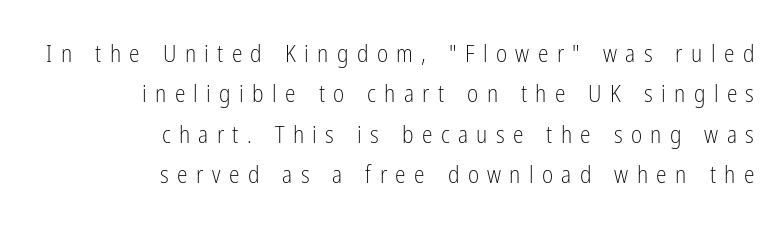
The image shows 24 px text type, upright; set right-aligned, normal line spacing (1.68x), unusually wide letter spacing (+0.35 em), not underlined.
